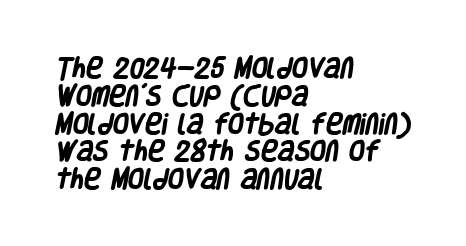
{"bold": "yes", "underline": "no", "align": "left", "line_spacing_ratio": 1.21, "letter_spacing": "normal", "letter_spacing_em": 0.0, "glyph_px": 23}
